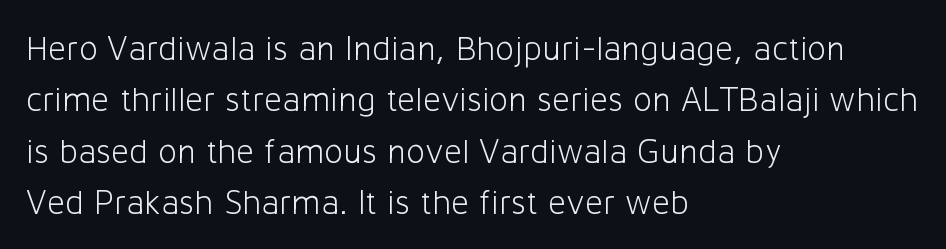
The letters advance in unequal steps, a hallmark of proportional type. These lines are set flush left with a ragged right edge. A typesetter would mark this as roman, not italic. What's the leading like? Ordinary, nothing unusual. Stems and bowls with no extra thickness — not bold.
